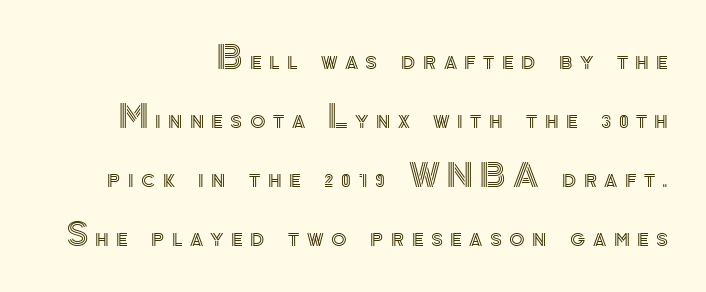
The image shows 32 px text type, upright; set right-aligned, line spacing 1.84x, unusually wide letter spacing (+0.23 em), not underlined; a small x-height.
